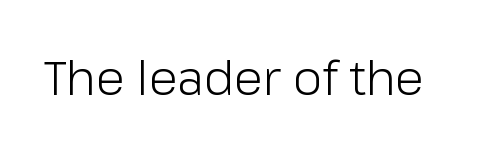
{"serif": "no", "italic": "no", "bold": "no", "weight": "light", "width": "normal", "stroke_contrast": "low", "x_height": "medium", "monospaced": "no", "underline": "no", "letter_spacing": "normal", "letter_spacing_em": 0.0, "glyph_px": 47}
